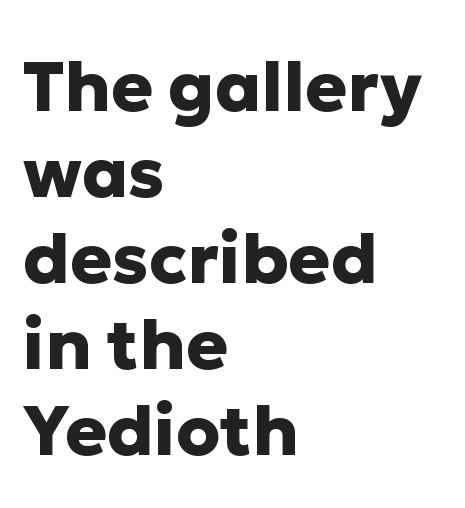
{"serif": "no", "italic": "no", "bold": "yes", "weight": "heavy", "width": "normal", "stroke_contrast": "low", "x_height": "medium", "monospaced": "no", "underline": "no", "align": "left", "line_spacing_ratio": 1.23, "letter_spacing": "normal", "letter_spacing_em": 0.0, "glyph_px": 70}
